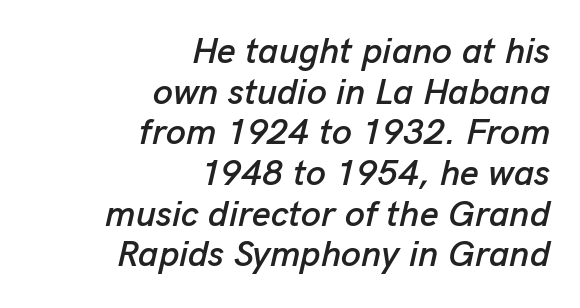
Q: Is the text italic (slanted)? A: Yes, it leans right by about 13 degrees.
Q: Is the text underlined? A: No.
Q: How is the paragraph aligned? A: Right-aligned.
Q: Is the spacing between letters normal or unusually wide? A: Normal.
Q: Is the spacing between lines tight, normal or loose? A: Tight.
Q: Width (condensed, normal, or wide)? A: Normal.
Q: Stroke contrast? A: Low.
Q: x-height? A: Medium.
Q: Monospaced? A: No.
